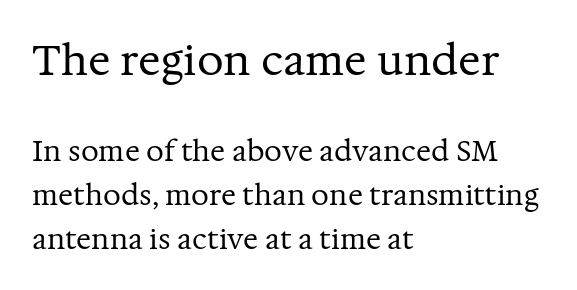
Bigger letters appear in the top chunk; the bottom chunk is reduced. Casual observation: everything's shoved over to the left. Descenders are the only things crossing below the line. The characters are drawn with everyday or finer stroke widths. The lettering stays uniformly vertical, giving the passage a roman look.
